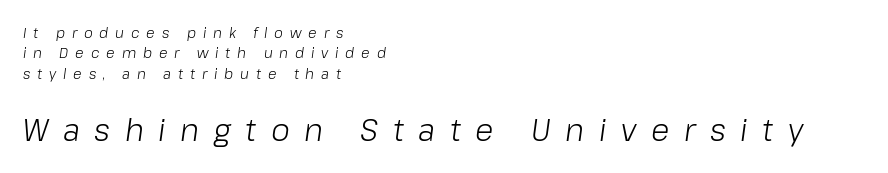
Q: Is the text bold? A: No.
Q: Is the text italic (slanted)? A: Yes, it leans right by about 8 degrees.
Q: Is the text underlined? A: No.
Q: How is the paragraph aligned? A: Left-aligned.
Q: Is the spacing between letters normal or unusually wide? A: Unusually wide.
Q: Is the spacing between lines tight, normal or loose? A: Normal.
Q: Which block of text is set in a larger size, the first (top) or the second (bottom)? A: The second (bottom) one.
Q: Width (condensed, normal, or wide)? A: Normal.
Q: Stroke contrast? A: Low.
Q: x-height? A: Medium.
Q: Monospaced? A: No.
